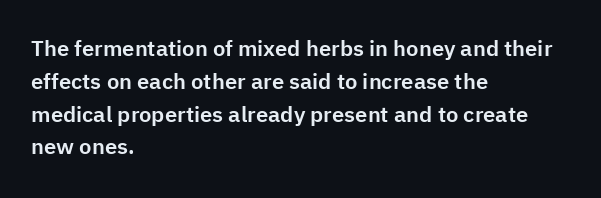
{"italic": "no", "underline": "no", "align": "left", "line_spacing": "normal", "line_spacing_ratio": 1.49, "letter_spacing": "normal", "letter_spacing_em": 0.0, "glyph_px": 22}
